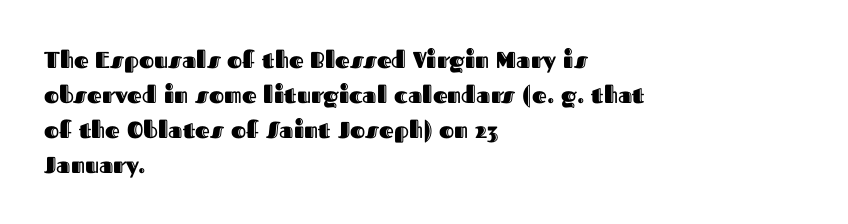
{"italic": "no", "underline": "no", "align": "left", "line_spacing": "normal", "line_spacing_ratio": 1.52, "letter_spacing": "normal", "letter_spacing_em": 0.0, "glyph_px": 23}
